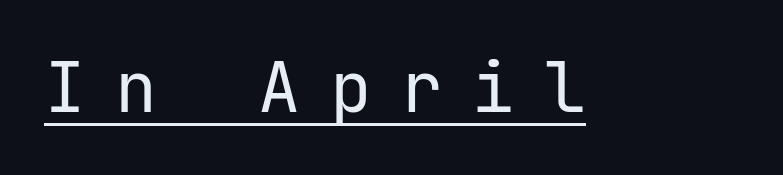
{"serif": "no", "italic": "no", "bold": "no", "weight": "regular", "width": "normal", "stroke_contrast": "low", "x_height": "medium", "monospaced": "yes", "underline": "yes", "letter_spacing": "wide", "letter_spacing_em": 0.42, "glyph_px": 70}
